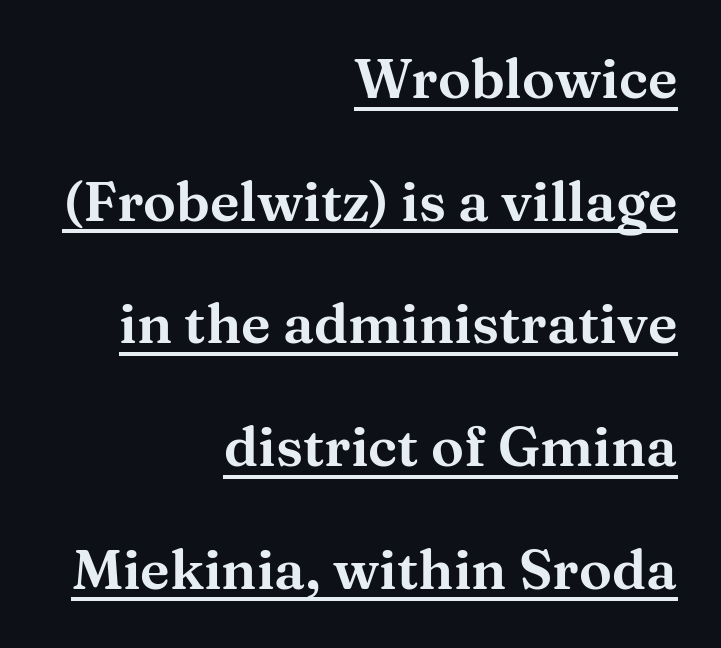
{"serif": "yes", "italic": "no", "width": "wide", "stroke_contrast": "medium", "x_height": "medium", "monospaced": "no", "underline": "yes", "align": "right", "line_spacing": "loose", "line_spacing_ratio": 2.23, "letter_spacing": "normal", "letter_spacing_em": 0.0, "glyph_px": 55}
